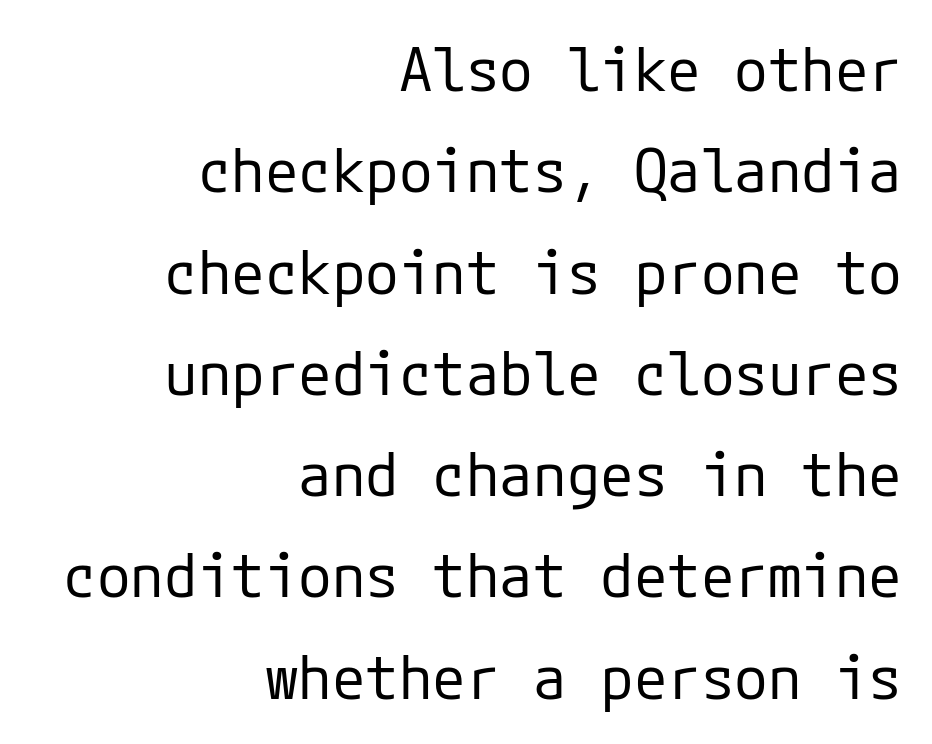
{"serif": "no", "italic": "no", "bold": "no", "weight": "regular", "width": "normal", "stroke_contrast": "low", "x_height": "medium", "underline": "no", "align": "right", "line_spacing": "normal", "line_spacing_ratio": 1.66, "letter_spacing": "normal", "letter_spacing_em": 0.0, "glyph_px": 61}
